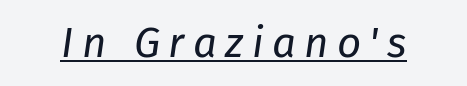
Words appear elongated and porous because spacing is wide. Looks like someone drew a line under every word here. No heavy texture on the line: the type isn't bold. Yep, that's italic — everything's leaning. Each letter keeps its own natural width here, so spacing adapts to shape.
